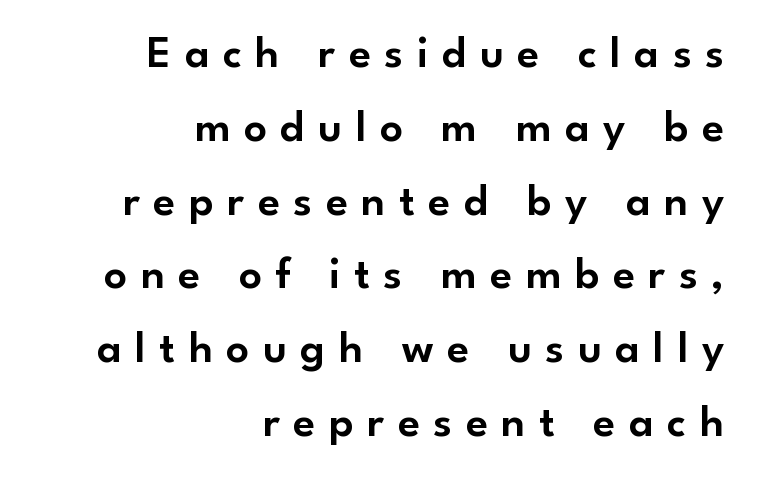
{"serif": "no", "italic": "no", "width": "normal", "stroke_contrast": "low", "x_height": "small", "monospaced": "no", "underline": "no", "align": "right", "line_spacing": "normal", "line_spacing_ratio": 1.64, "letter_spacing": "wide", "letter_spacing_em": 0.3, "glyph_px": 45}
